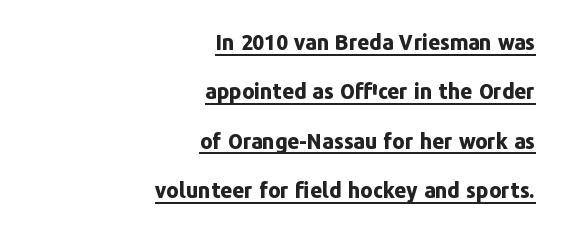
The image shows 21 px bold type, upright; set right-aligned, loose line spacing (2.35x), normal letter spacing, underlined.
